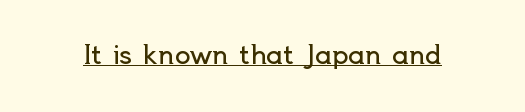
{"italic": "no", "bold": "no", "underline": "yes", "letter_spacing": "normal", "letter_spacing_em": 0.0, "glyph_px": 26}
